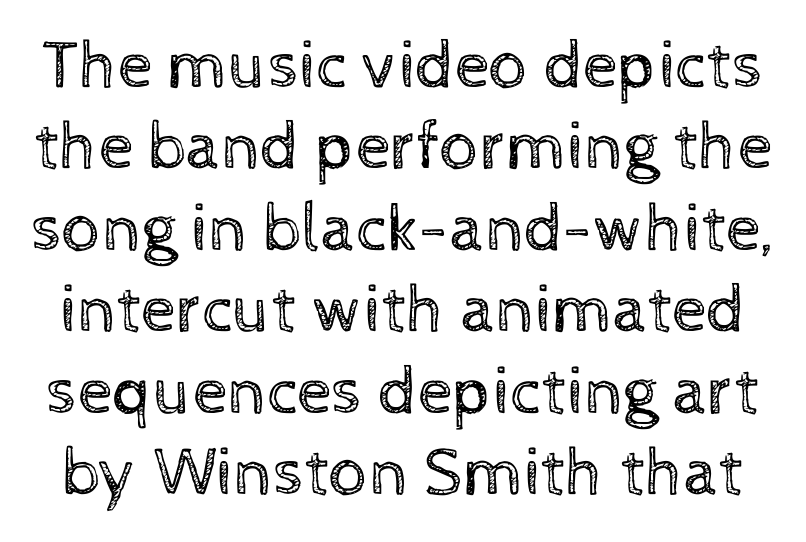
The space directly below the letters is spotless. Proportional: the letters do not fall into vertical columns. Compared with a typical body face, this is equally light or lighter still. The letters stand straight up with perfectly vertical stems. The letterforms sit shoulder to shoulder at normal distance.
